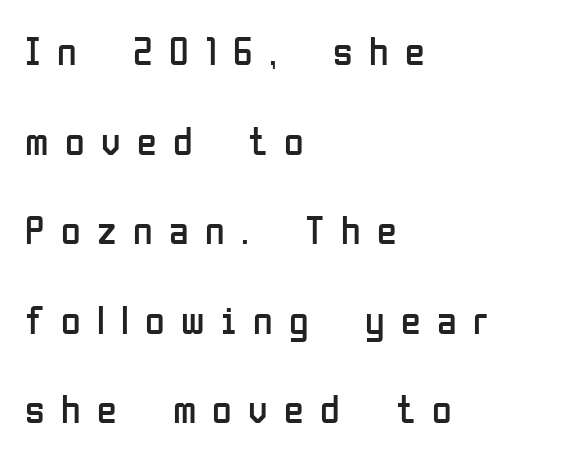
The image shows 40 px regular-weight, condensed sans-serif type, upright; set left-aligned, loose line spacing (2.24x), unusually wide letter spacing (+0.41 em), not underlined; low stroke contrast and a medium x-height.
